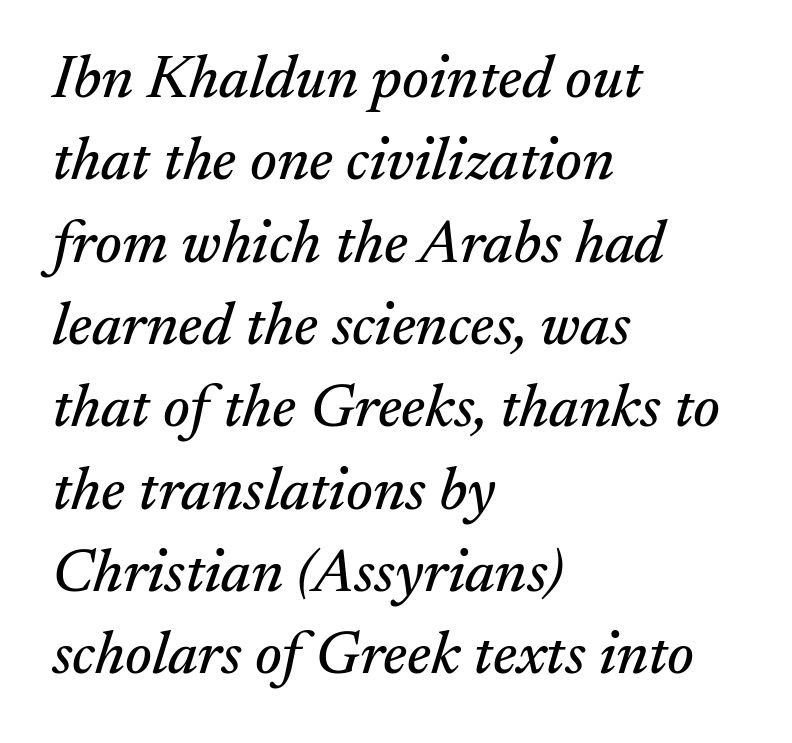
The image shows 61 px serif type, italic (leaning right); set left-aligned, normal line spacing (1.35x), normal letter spacing, not underlined; medium stroke contrast and a small x-height.
